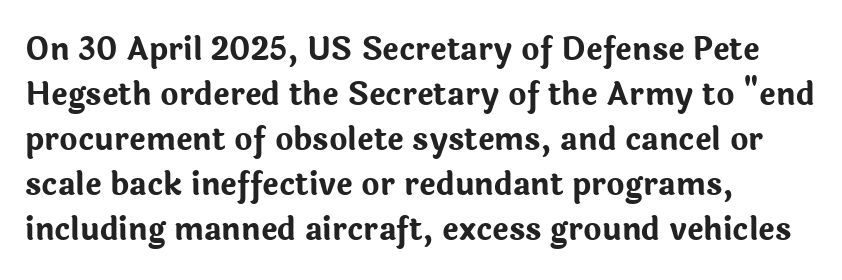
Q: Is the text bold? A: Yes.
Q: Is the text italic (slanted)? A: No, it is upright.
Q: Is the typeface a serif or a sans-serif typeface? A: Sans-serif.
Q: Is the text underlined? A: No.
Q: How is the paragraph aligned? A: Left-aligned.
Q: Is the spacing between letters normal or unusually wide? A: Normal.
Q: Is the spacing between lines tight, normal or loose? A: Normal.
Q: Width (condensed, normal, or wide)? A: Normal.
Q: Stroke contrast? A: Low.
Q: x-height? A: Medium.
Q: Monospaced? A: No.
